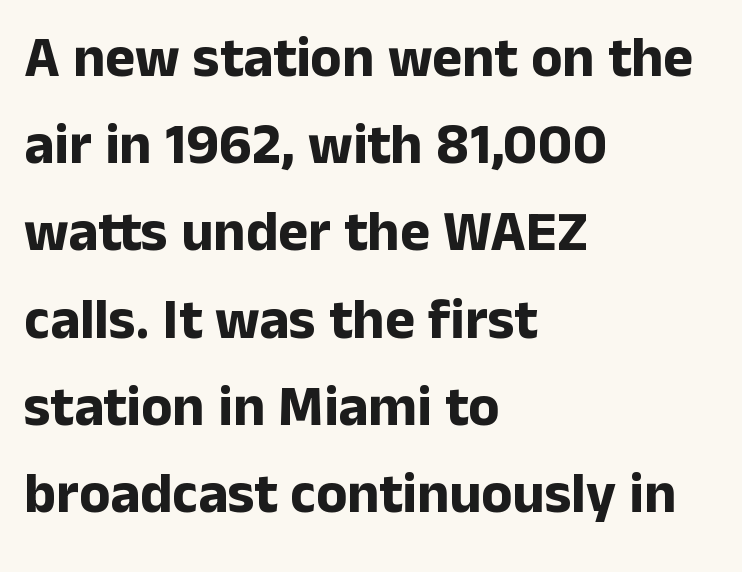
The glyphs have the mass of a bold cut. These lines are rendered in a variable-pitch font. Alignment: flush left. The rendering uses a moderate line-height, typical for paragraphs.
